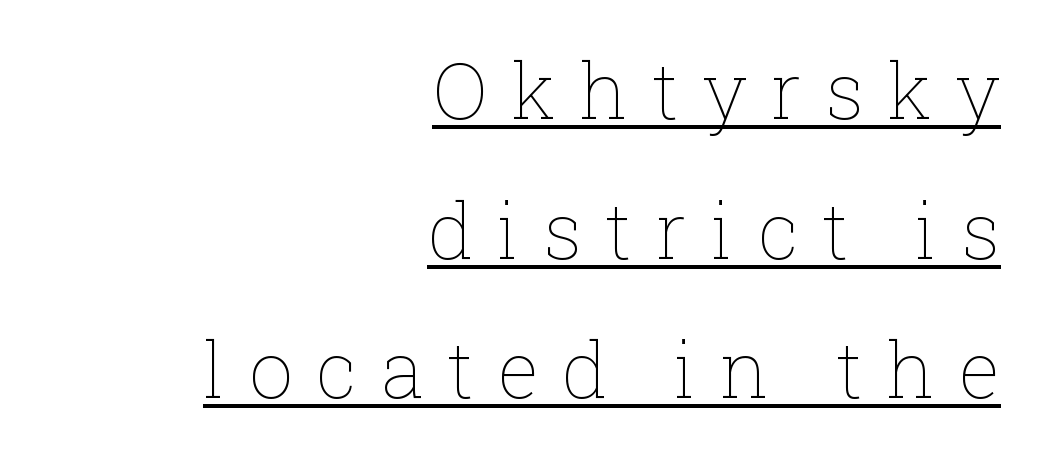
The image shows 78 px thin type, upright; set right-aligned, line spacing 1.79x, unusually wide letter spacing (+0.3 em), underlined; low stroke contrast and a medium x-height.
